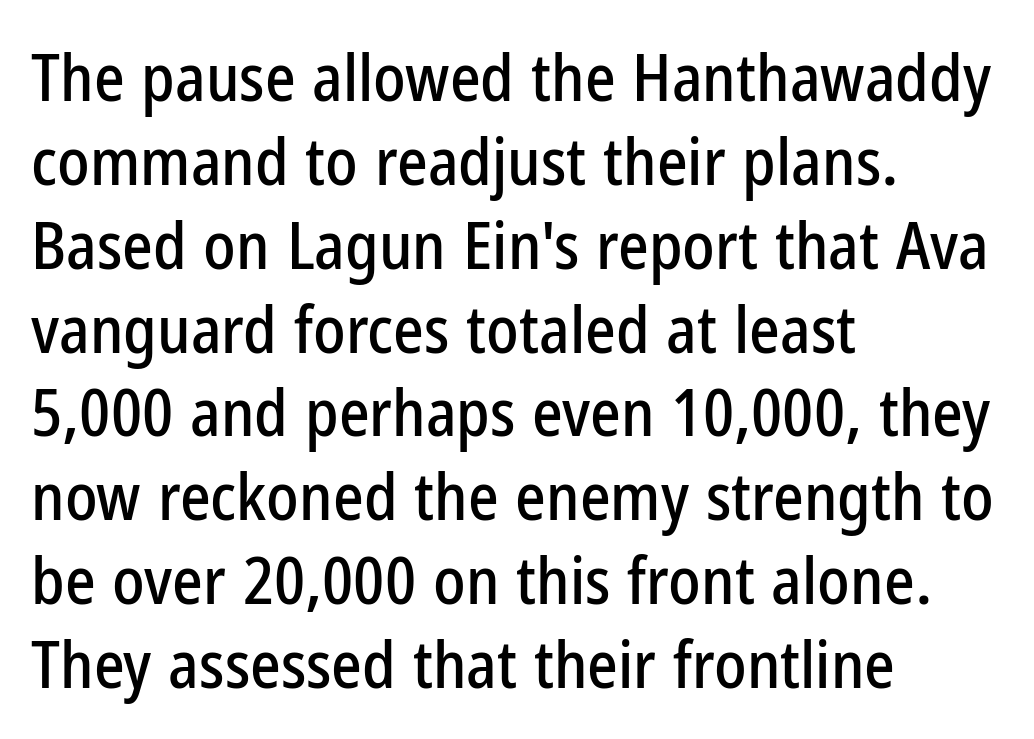
Q: Is the text italic (slanted)? A: No, it is upright.
Q: Is the typeface a serif or a sans-serif typeface? A: Sans-serif.
Q: Is the text underlined? A: No.
Q: How is the paragraph aligned? A: Left-aligned.
Q: Is the spacing between letters normal or unusually wide? A: Normal.
Q: Is the spacing between lines tight, normal or loose? A: Normal.
Q: Width (condensed, normal, or wide)? A: Condensed.
Q: Stroke contrast? A: Low.
Q: x-height? A: Medium.
Q: Monospaced? A: No.
